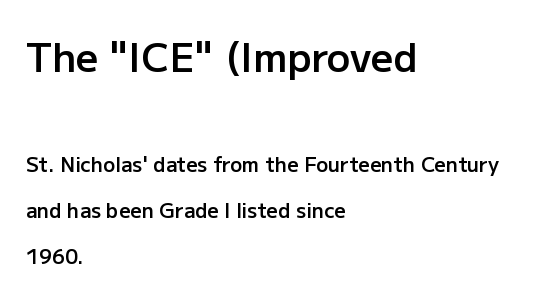
Q: Is the text bold? A: Semi-bold.
Q: Is the text italic (slanted)? A: No, it is upright.
Q: Is the typeface a serif or a sans-serif typeface? A: Sans-serif.
Q: Is the text underlined? A: No.
Q: How is the paragraph aligned? A: Left-aligned.
Q: Is the spacing between letters normal or unusually wide? A: Normal.
Q: Is the spacing between lines tight, normal or loose? A: Loose.
Q: Which block of text is set in a larger size, the first (top) or the second (bottom)? A: The first (top) one.
Q: Width (condensed, normal, or wide)? A: Normal.
Q: Stroke contrast? A: Low.
Q: x-height? A: Medium.
Q: Monospaced? A: No.
